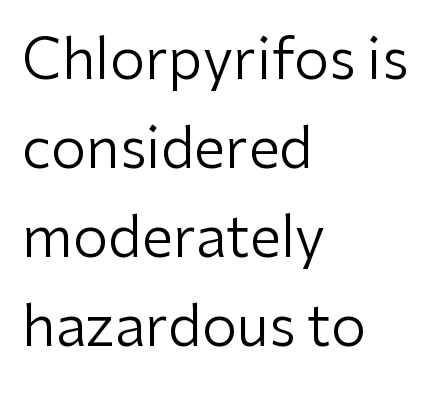
Q: Is the text bold? A: No.
Q: Is the text italic (slanted)? A: No, it is upright.
Q: Is the typeface a serif or a sans-serif typeface? A: Sans-serif.
Q: Is the text underlined? A: No.
Q: How is the paragraph aligned? A: Left-aligned.
Q: Is the spacing between letters normal or unusually wide? A: Normal.
Q: Is the spacing between lines tight, normal or loose? A: Normal.
Q: Width (condensed, normal, or wide)? A: Normal.
Q: Stroke contrast? A: Low.
Q: x-height? A: Medium.
Q: Monospaced? A: No.
